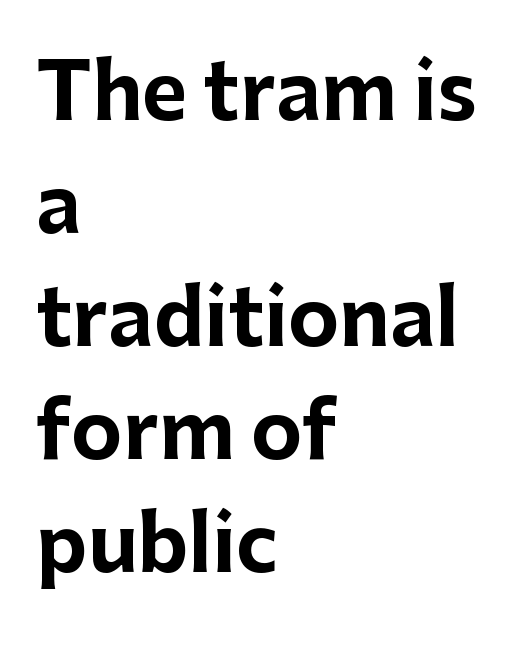
The font family rendered here belongs to the sans-serif group. The designer left line spacing at the default. A typesetter would call this zero additional tracking. Do the characters align in a grid? No, the font is proportional.
